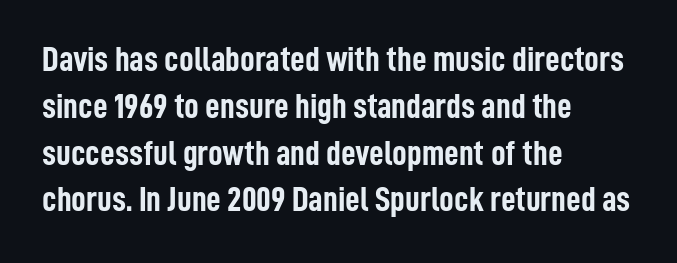
The image shows 36 px semibold, condensed sans-serif type, upright; set left-aligned, normal line spacing (1.3x), normal letter spacing, not underlined; low stroke contrast and a medium x-height.
